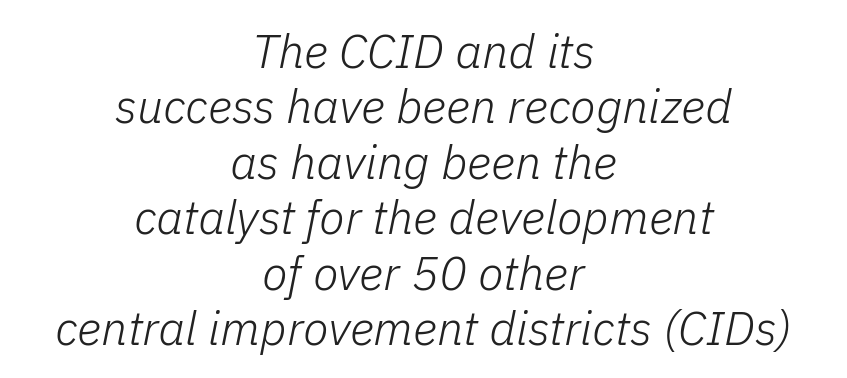
Q: Is the text bold? A: No.
Q: Is the text italic (slanted)? A: Yes, it leans right by about 11 degrees.
Q: Is the text underlined? A: No.
Q: How is the paragraph aligned? A: Centered.
Q: Is the spacing between letters normal or unusually wide? A: Normal.
Q: Width (condensed, normal, or wide)? A: Normal.
Q: Stroke contrast? A: Low.
Q: x-height? A: Medium.
Q: Monospaced? A: No.
